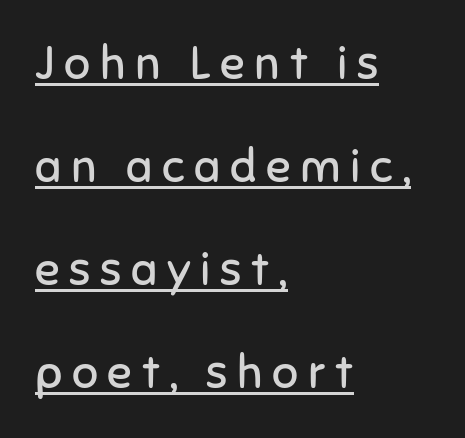
Q: Is the text bold? A: No.
Q: Is the text italic (slanted)? A: No, it is upright.
Q: Is the typeface a serif or a sans-serif typeface? A: Sans-serif.
Q: Is the text underlined? A: Yes.
Q: How is the paragraph aligned? A: Left-aligned.
Q: Is the spacing between letters normal or unusually wide? A: Unusually wide.
Q: Is the spacing between lines tight, normal or loose? A: Loose.
Q: Width (condensed, normal, or wide)? A: Normal.
Q: Stroke contrast? A: Low.
Q: x-height? A: Medium.
Q: Monospaced? A: No.
